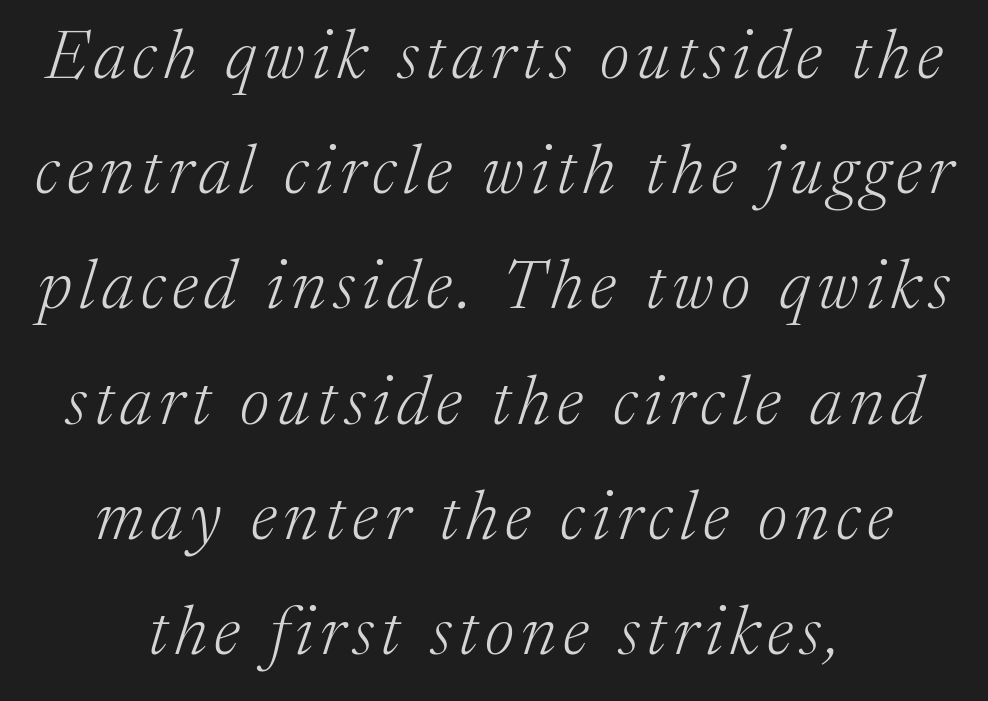
The image shows 69 px light serif type, italic (leaning right); set centered, normal line spacing (1.67x), not underlined; medium stroke contrast and a medium x-height.
